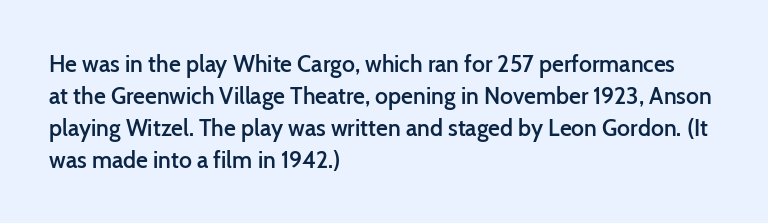
Compared with an ordinary text face, these strokes are moderately heavier — a semibold. Unlike italic type, these characters show no tilt at all. The leading is moderate, giving the passage an even texture. No extra tracking has been applied to these lines.
